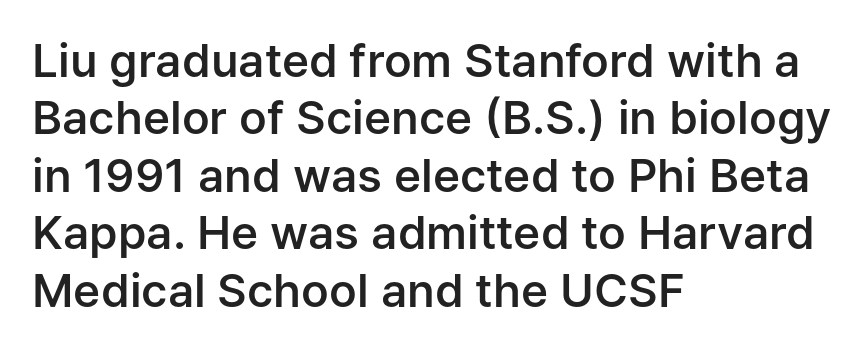
Q: Is the text bold? A: Semi-bold.
Q: Is the text italic (slanted)? A: No, it is upright.
Q: Is the typeface a serif or a sans-serif typeface? A: Sans-serif.
Q: Is the text underlined? A: No.
Q: How is the paragraph aligned? A: Left-aligned.
Q: Is the spacing between letters normal or unusually wide? A: Normal.
Q: Is the spacing between lines tight, normal or loose? A: Normal.
Q: Width (condensed, normal, or wide)? A: Normal.
Q: Stroke contrast? A: Low.
Q: x-height? A: Medium.
Q: Monospaced? A: No.
